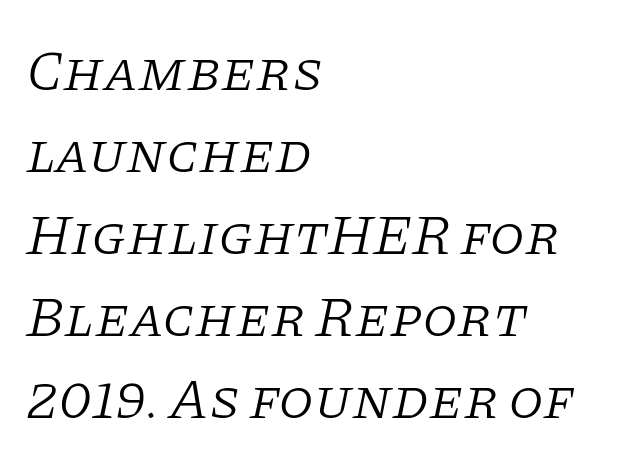
Q: Is the text bold? A: No.
Q: Is the text italic (slanted)? A: Yes, it leans right by about 11 degrees.
Q: Is the typeface a serif or a sans-serif typeface? A: Serif.
Q: Is the text underlined? A: No.
Q: How is the paragraph aligned? A: Left-aligned.
Q: Is the spacing between letters normal or unusually wide? A: Normal.
Q: Is the spacing between lines tight, normal or loose? A: Normal.
Q: Width (condensed, normal, or wide)? A: Normal.
Q: Stroke contrast? A: Low.
Q: x-height? A: Large.
Q: Monospaced? A: No.
